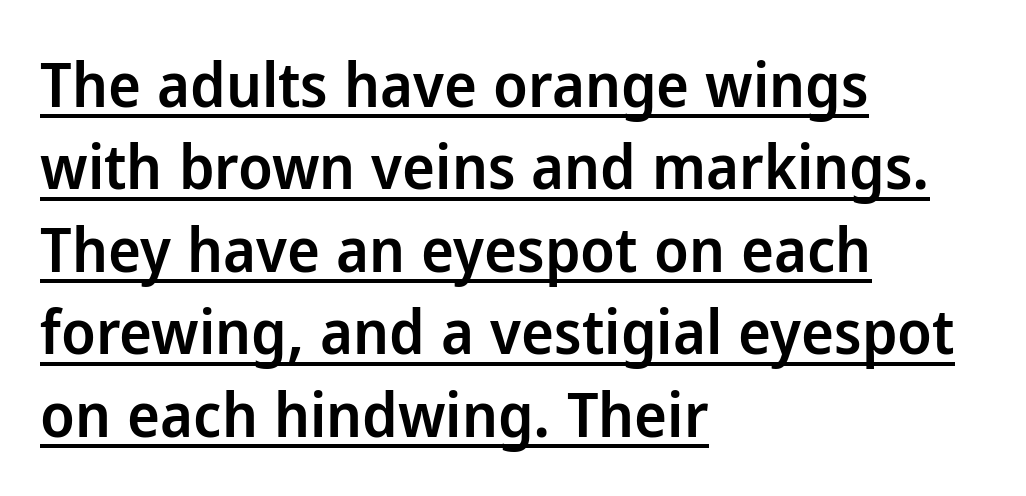
The image shows 62 px semibold sans-serif type, upright; set left-aligned, normal line spacing (1.33x), normal letter spacing, underlined; low stroke contrast and a medium x-height.
